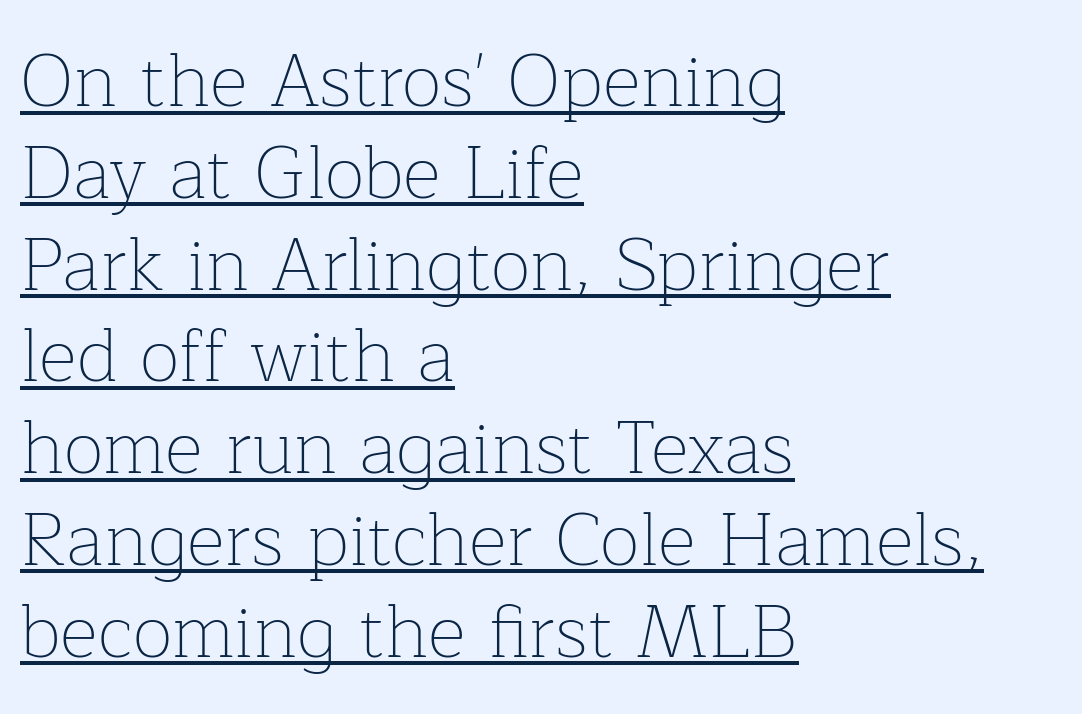
The image shows 74 px thin serif type, upright; set left-aligned, line spacing 1.24x, normal letter spacing, underlined; low stroke contrast and a medium x-height.
